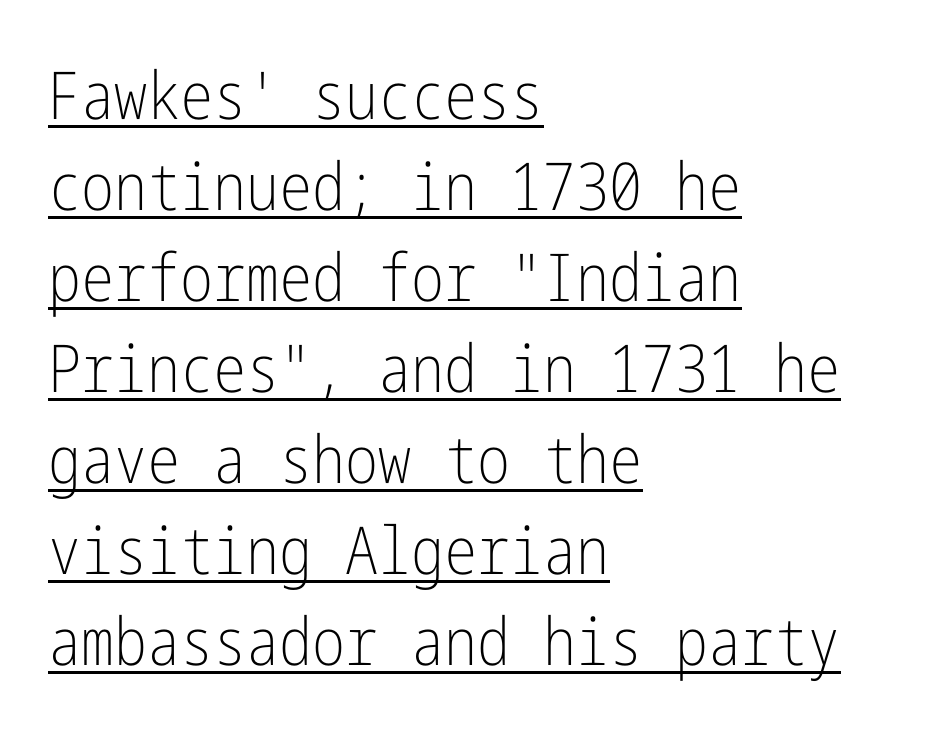
{"serif": "no", "italic": "no", "bold": "no", "weight": "light", "width": "condensed", "stroke_contrast": "low", "x_height": "medium", "underline": "yes", "align": "left", "line_spacing": "normal", "line_spacing_ratio": 1.38, "letter_spacing": "normal", "letter_spacing_em": 0.0, "glyph_px": 66}
